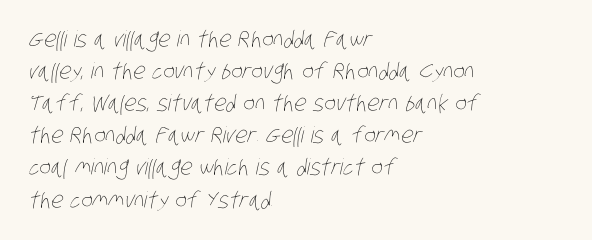
Students, observe: this is what conventionally led text looks like. Nobody touched the tracking dial on this one. Anything drawn beneath the words? Only blank space. A light-to-regular cut is what we see here. The setting favours the left margin, as ordinary paragraphs usually do.
